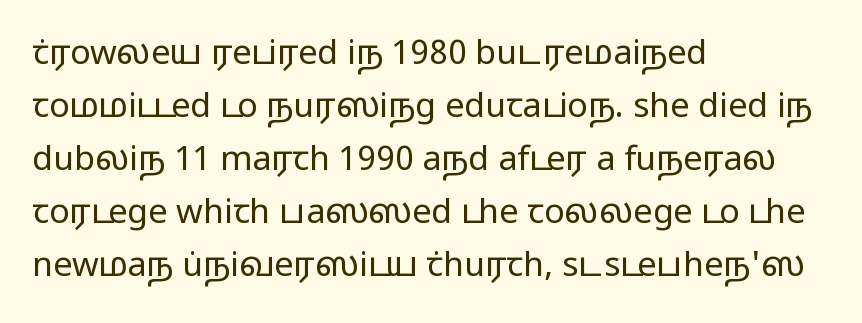
Q: Is the text bold? A: No.
Q: Is the text italic (slanted)? A: No, it is upright.
Q: Is the typeface a serif or a sans-serif typeface? A: Sans-serif.
Q: Is the text underlined? A: No.
Q: How is the paragraph aligned? A: Left-aligned.
Q: Is the spacing between letters normal or unusually wide? A: Normal.
Q: Is the spacing between lines tight, normal or loose? A: Normal.
Q: Width (condensed, normal, or wide)? A: Wide.
Q: Stroke contrast? A: Low.
Q: x-height? A: Medium.
Q: Monospaced? A: No.
